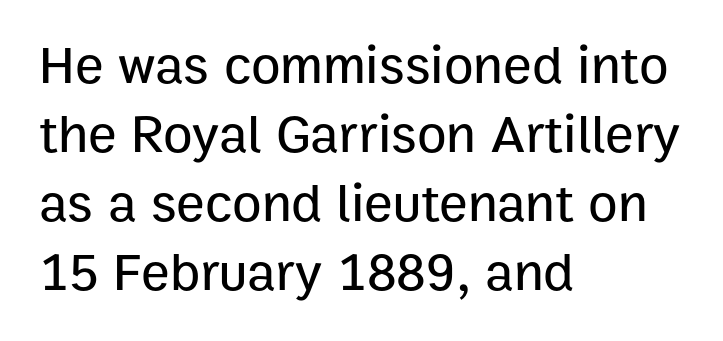
One-word summary of the alignment: left. Do the characters align in a grid? No, the font is proportional. Honestly, the row spacing looks completely unremarkable. This rendering employs a face without finishing strokes, i.e., a sans-serif. Check the space under the baseline: it is left empty. The specimen reads as upright at a glance.
